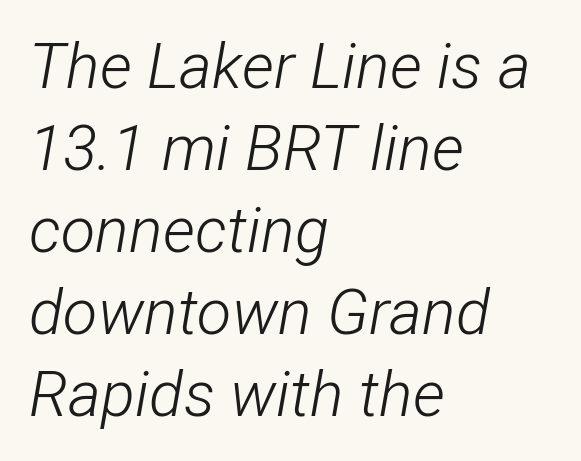
{"italic": "yes", "lean": "right", "slant_degrees": 12, "bold": "no", "weight": "light", "width": "condensed", "stroke_contrast": "low", "x_height": "medium", "monospaced": "no", "underline": "no", "align": "left", "line_spacing": "normal", "line_spacing_ratio": 1.3, "letter_spacing": "normal", "letter_spacing_em": 0.0, "glyph_px": 63}
